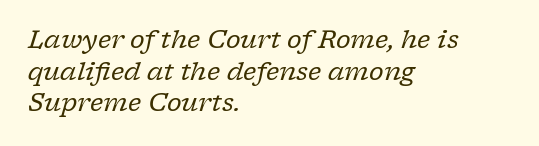
{"italic": "yes", "lean": "right", "slant_degrees": 17, "bold": "no", "underline": "no", "align": "left", "line_spacing": "normal", "line_spacing_ratio": 1.27, "letter_spacing": "normal", "letter_spacing_em": 0.0, "glyph_px": 25}
